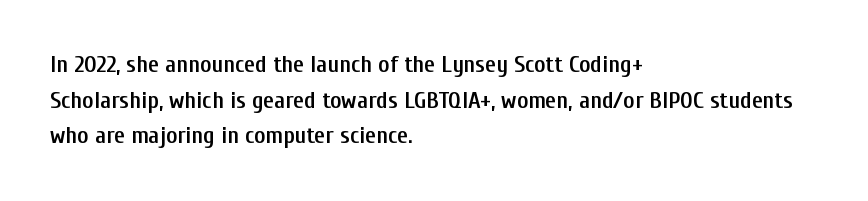
{"italic": "no", "bold": "semi", "underline": "no", "align": "left", "line_spacing": "normal", "line_spacing_ratio": 1.48, "letter_spacing": "normal", "letter_spacing_em": 0.0, "glyph_px": 24}
